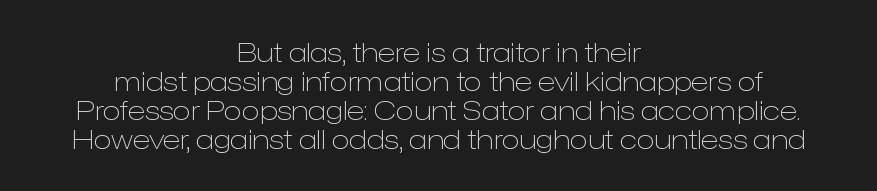
Q: Is the text bold? A: No.
Q: Is the text italic (slanted)? A: No, it is upright.
Q: Is the text underlined? A: No.
Q: How is the paragraph aligned? A: Centered.
Q: Is the spacing between letters normal or unusually wide? A: Normal.
Q: Is the spacing between lines tight, normal or loose? A: Tight.
